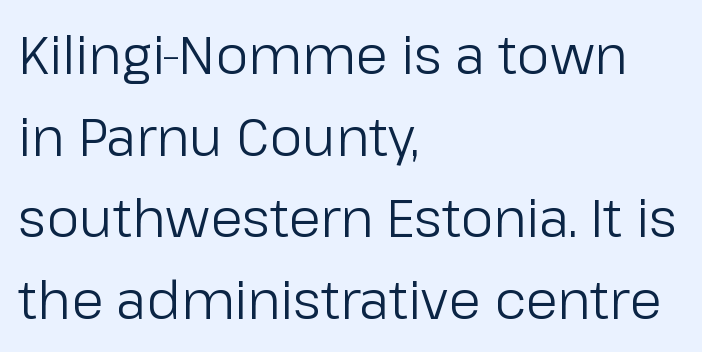
Letters have the restrained weight of plain body copy at most. Honestly, the letter spacing is just normal — you wouldn't notice it. Type without underlining. One glance says typical: line gaps are just what's usual.
